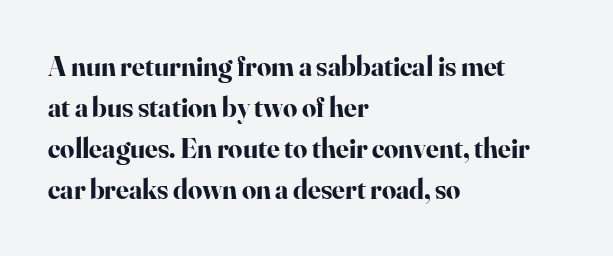
{"serif": "yes", "italic": "no", "bold": "yes", "weight": "bold", "width": "normal", "stroke_contrast": "high", "x_height": "small", "monospaced": "no", "underline": "no", "align": "left", "line_spacing": "normal", "line_spacing_ratio": 1.47, "letter_spacing": "normal", "letter_spacing_em": 0.0, "glyph_px": 28}
